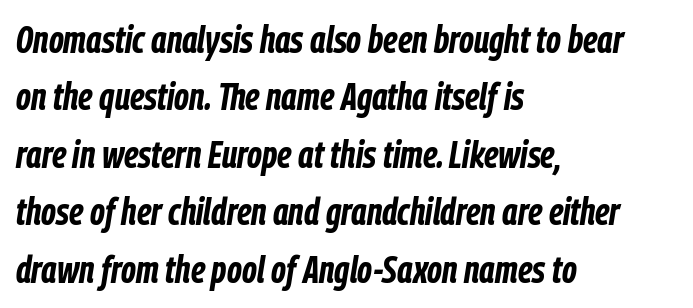
The image shows 38 px bold, condensed type, italic (leaning right); set left-aligned, normal line spacing (1.51x), normal letter spacing, not underlined; low stroke contrast and a medium x-height.
